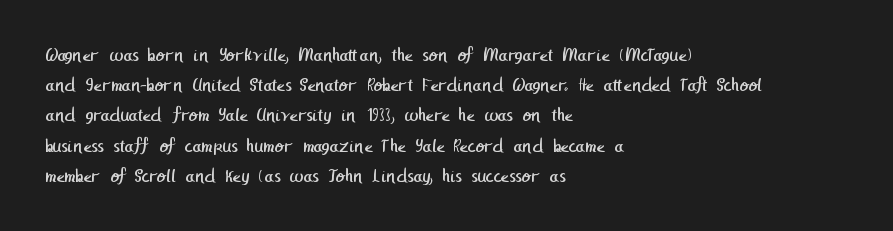
Horizontal bands of white between lines are of average thickness. Layout note: lines flush left. The letterforms sit shoulder to shoulder at normal distance. The space beneath each line is pristine and unruled. The face looks like a standard text weight, possibly lighter.
